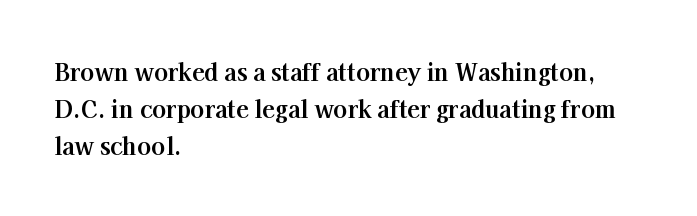
The image shows 23 px bold type, upright; set left-aligned, normal line spacing (1.6x), normal letter spacing, not underlined.
